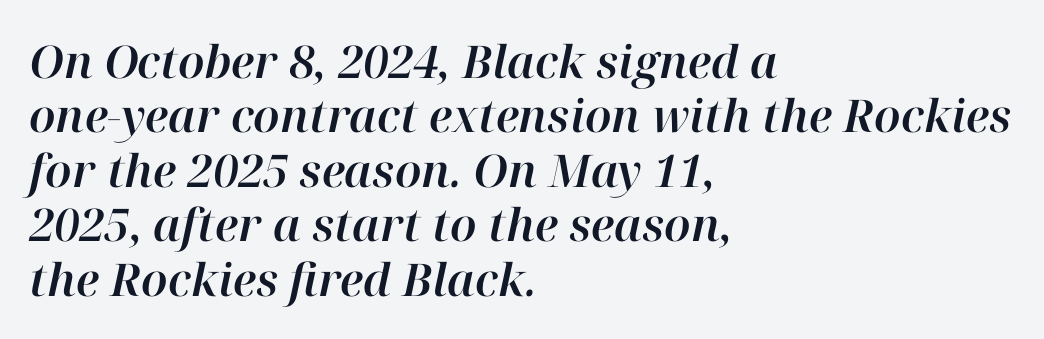
There is no visible air inserted between adjacent glyphs. It's the slanting kind of type. Each letter keeps its own natural width here, so spacing adapts to shape. Typeset ragged right — the left edge is the straight one. A clean baseline with only descenders dipping below it.
